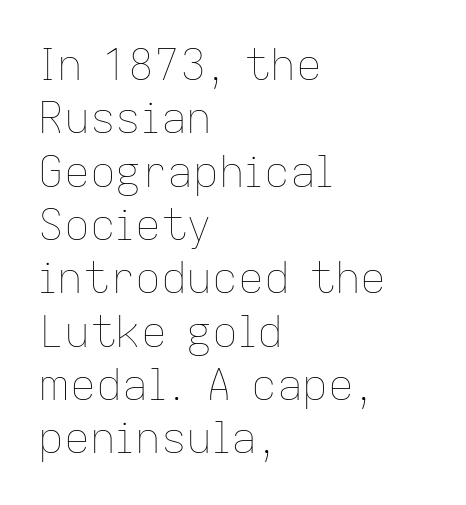
Q: Is the text bold? A: No.
Q: Is the text italic (slanted)? A: No, it is upright.
Q: Is the text underlined? A: No.
Q: How is the paragraph aligned? A: Left-aligned.
Q: Is the spacing between letters normal or unusually wide? A: Normal.
Q: Width (condensed, normal, or wide)? A: Normal.
Q: Stroke contrast? A: Low.
Q: x-height? A: Medium.
Q: Monospaced? A: No.
